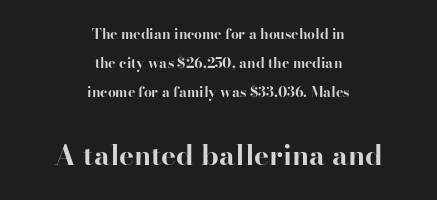
The specimen reads as upright at a glance. The paragraph has two soft edges and a firm central axis. A typesetter would call this proportional, since set widths differ per character. The tracking reads as untouched default to a designer's eye. The more generous point size was reserved for the lower chunk.
